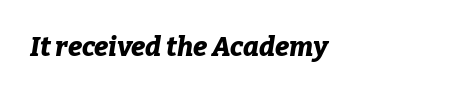
Each word holds together tightly as a unit, with standard inter-letter gaps. How heavy is the stroke? Heavy — this is a bold. These lines were composed using italics. Nobody drew a line under any word here.
